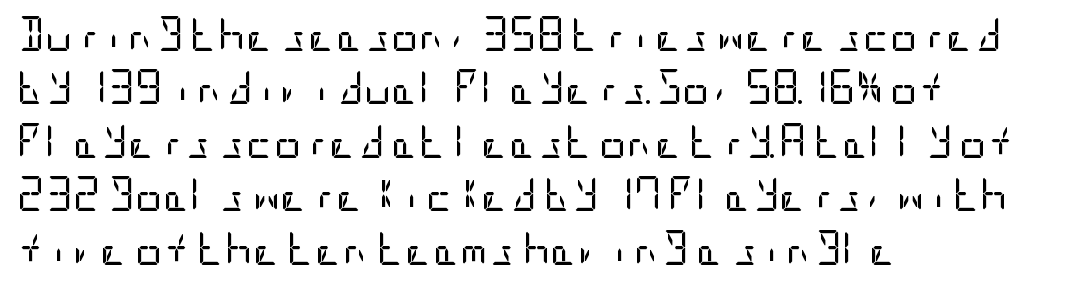
Q: Is the text bold? A: No.
Q: Is the text italic (slanted)? A: No, it is upright.
Q: Is the typeface a serif or a sans-serif typeface? A: Sans-serif.
Q: Is the text underlined? A: No.
Q: How is the paragraph aligned? A: Left-aligned.
Q: Is the spacing between letters normal or unusually wide? A: Normal.
Q: Is the spacing between lines tight, normal or loose? A: Normal.
Q: Width (condensed, normal, or wide)? A: Condensed.
Q: Stroke contrast? A: Low.
Q: x-height? A: Large.
